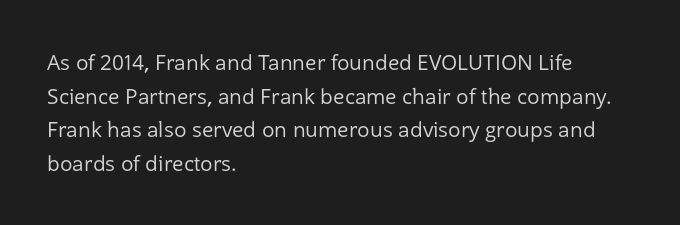
The image shows 21 px text type, upright; set left-aligned, normal line spacing (1.6x), normal letter spacing, not underlined.
